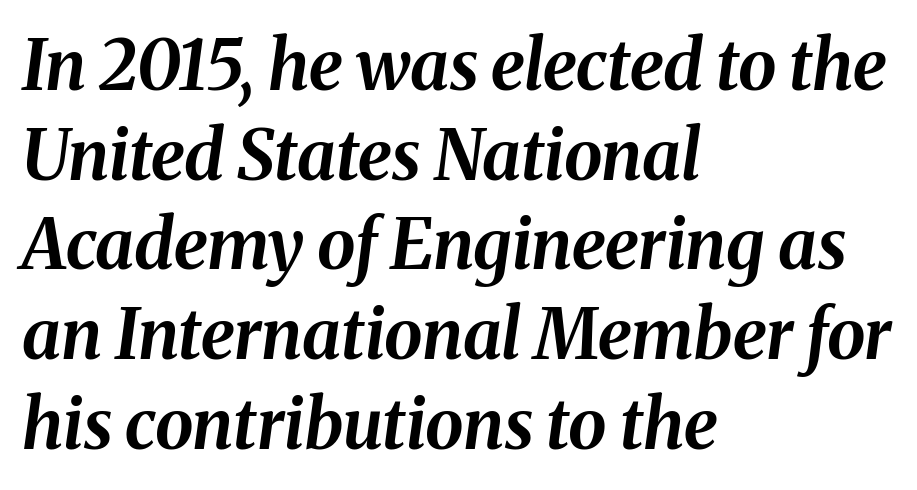
The image shows 69 px bold type, italic (leaning right); set left-aligned, normal line spacing (1.3x), normal letter spacing, not underlined; medium stroke contrast and a medium x-height.
